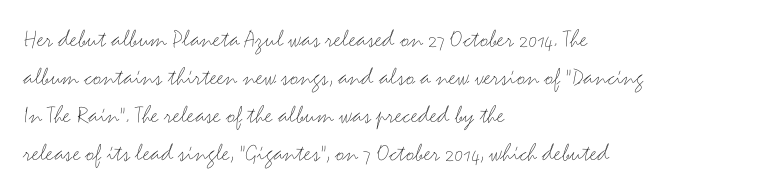
{"bold": "no", "underline": "no", "align": "left", "line_spacing": "normal", "line_spacing_ratio": 1.46, "letter_spacing": "normal", "letter_spacing_em": 0.0, "glyph_px": 26}
